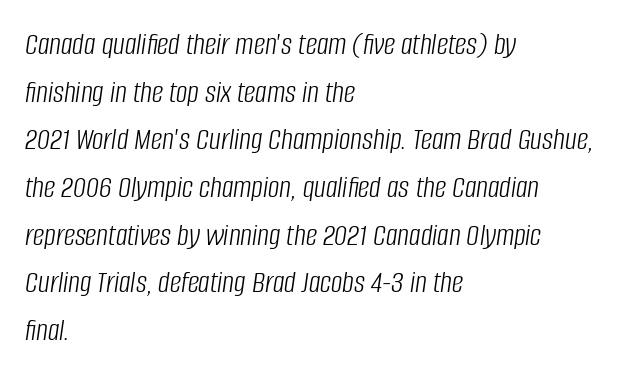
Observe the lean: these are italic letterforms. This sample keeps an unexceptional amount of space between lines. The baseline area is clear. The weight tops out at a normal text grade.
